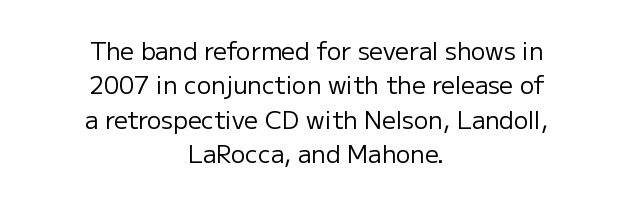
In terms of leading, this rendering sits right in the middle. Each line is balanced around a shared central axis. The cut favours lightness, reaching ordinary text weight at its darkest. Notice how the stems are strictly vertical — no italics here. The horizontal fit of the characters is conventional and even.
